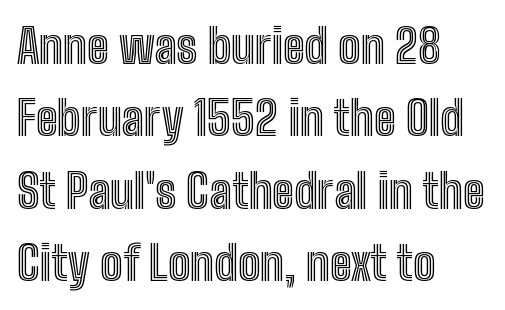
The image shows 47 px condensed type, upright; set left-aligned, normal line spacing (1.54x), normal letter spacing, not underlined; a medium x-height.
